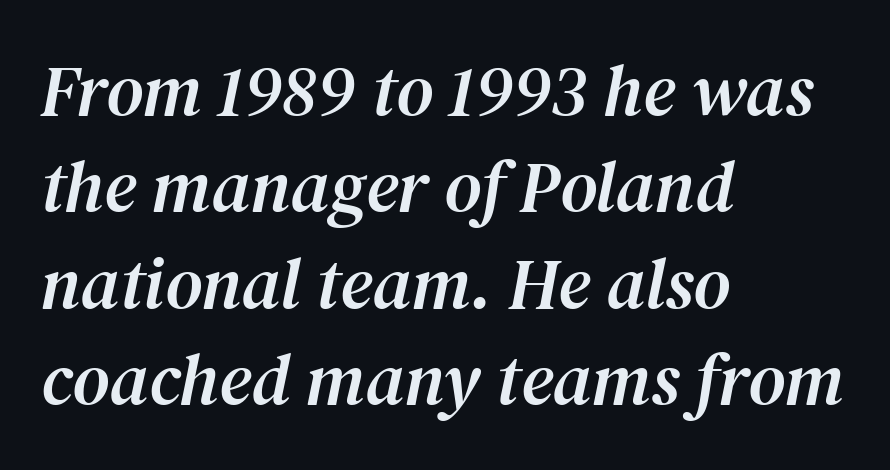
The font's italic variant was chosen for this text. The vertical gap from one line to the next is medium. The letters carry serifs — small finishing strokes at the ends of their stems. Check the space under the baseline: it is left empty.
